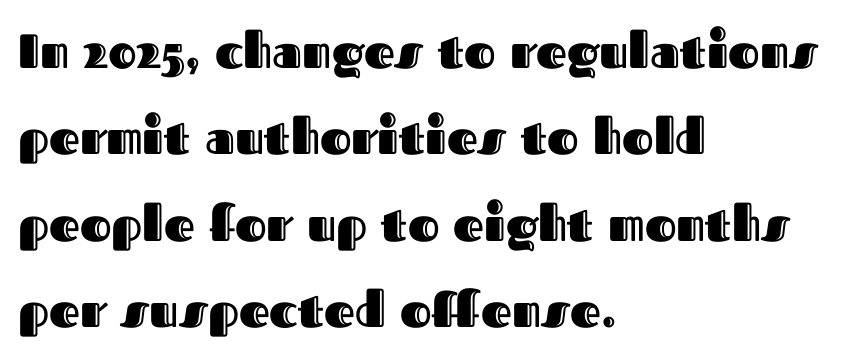
The image shows 48 px text type, upright; set left-aligned, line spacing 1.8x, normal letter spacing, not underlined; a medium x-height.
